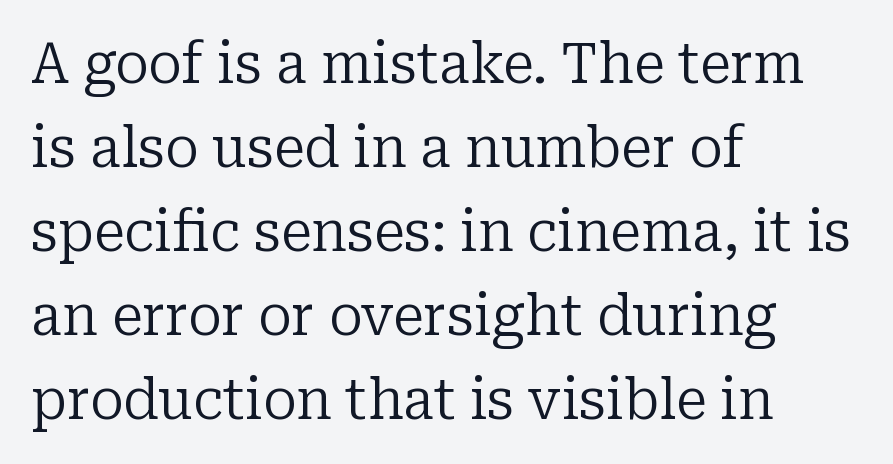
The typeface chosen for these lines features serifs. These lines sit exactly where default settings would place them. Horizontally, the lines are justified to the leading edge only. Letters rest on an invisible, unmarked baseline.
